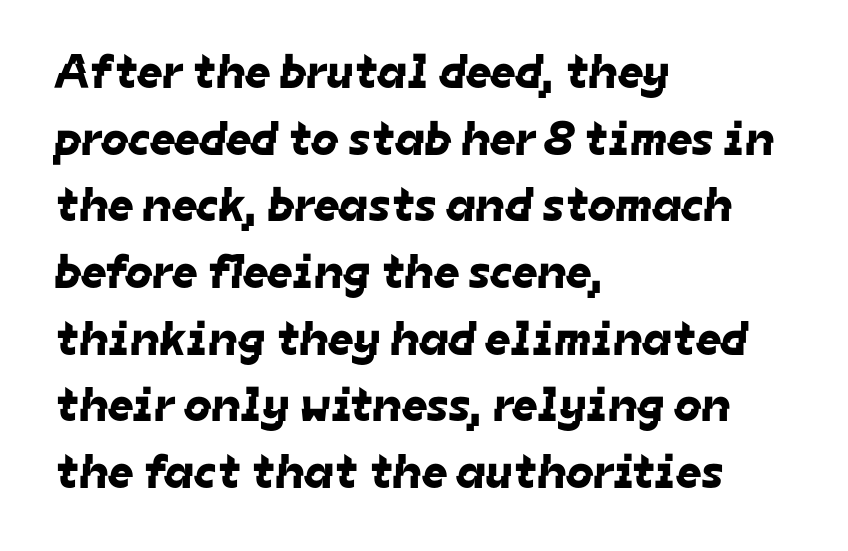
{"serif": "no", "width": "normal", "stroke_contrast": "low", "x_height": "medium", "monospaced": "no", "underline": "no", "align": "left", "line_spacing": "normal", "line_spacing_ratio": 1.36, "letter_spacing": "normal", "letter_spacing_em": 0.0, "glyph_px": 49}
